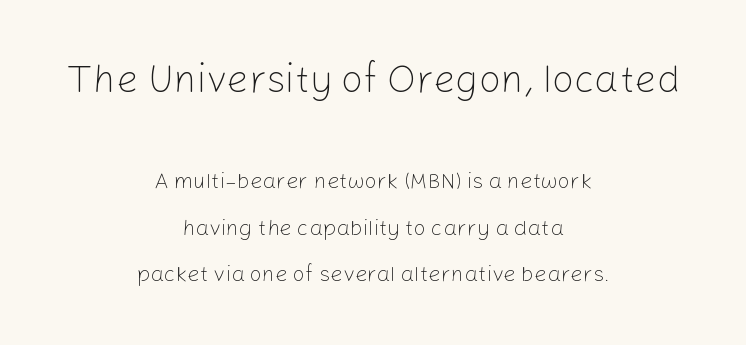
The image shows 39 px light sans-serif type, upright; set centered, loose line spacing (2.12x), normal letter spacing, not underlined; the first (top) block is 1.77x larger; low stroke contrast and a medium x-height.
